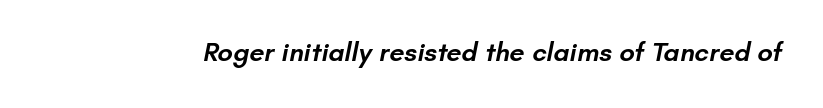
The image shows 27 px text type; set normal letter spacing, not underlined.
